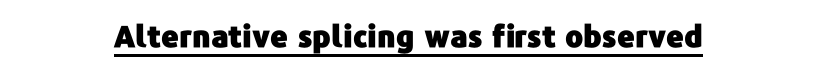
Q: Is the text italic (slanted)? A: No, it is upright.
Q: Is the typeface a serif or a sans-serif typeface? A: Sans-serif.
Q: Is the text underlined? A: Yes.
Q: Is the spacing between letters normal or unusually wide? A: Normal.
Q: Width (condensed, normal, or wide)? A: Normal.
Q: Stroke contrast? A: Low.
Q: x-height? A: Medium.
Q: Monospaced? A: No.
